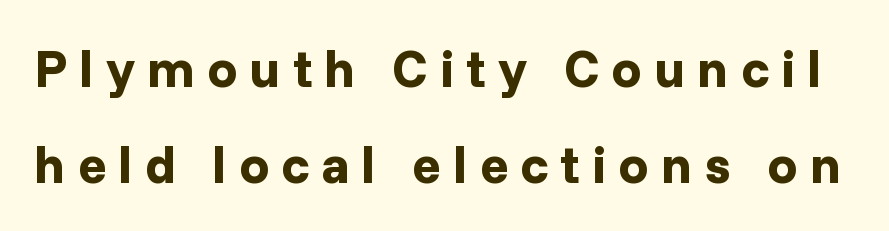
{"serif": "no", "italic": "no", "bold": "yes", "weight": "bold", "width": "normal", "stroke_contrast": "low", "x_height": "medium", "monospaced": "no", "underline": "no", "line_spacing_ratio": 1.81, "letter_spacing": "wide", "letter_spacing_em": 0.23, "glyph_px": 53}
